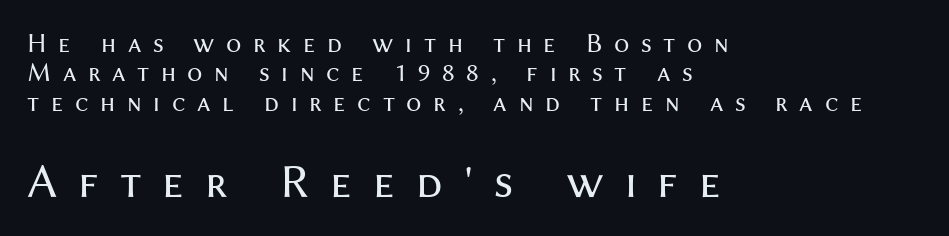
The image shows 48 px regular-weight sans-serif type, upright; set left-aligned, tight line spacing (1.09x), unusually wide letter spacing (+0.43 em), not underlined; the second (bottom) block is 1.78x larger; medium stroke contrast and a medium x-height.
